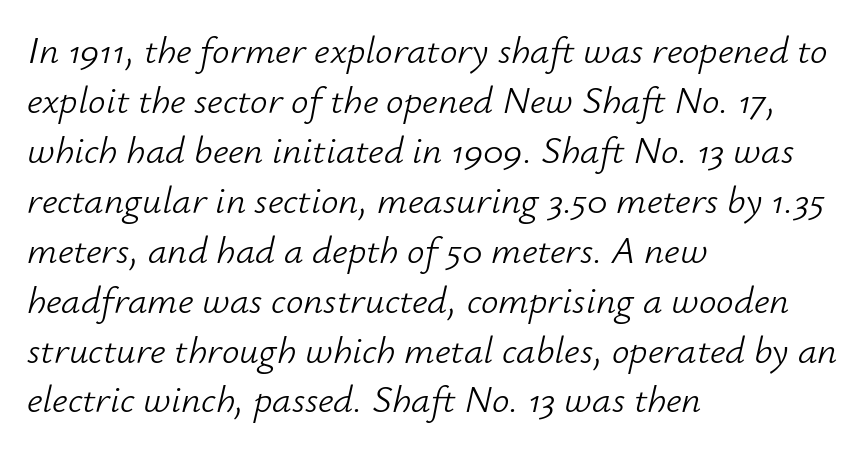
Note the varied advance widths — an 'i' is clearly narrower than an 'm'. Does the leading feel generous? No, just average. Quick note: italic. The passage shown has conventional tracking throughout.
